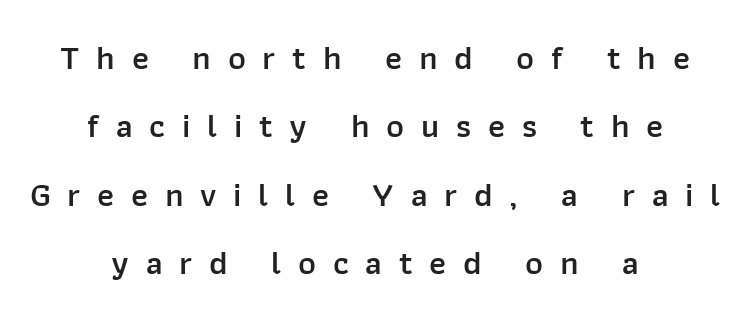
Teacher's note: observe the equal gaps on both sides — that is centered alignment. Vertically, the passage feels expansive, rows floating well apart. The typeface chosen for these lines omits serifs. Emphasis by weight is partial: semibold. Italic? Not at all — the glyphs are vertical. Check the space under the baseline: it is left empty.
